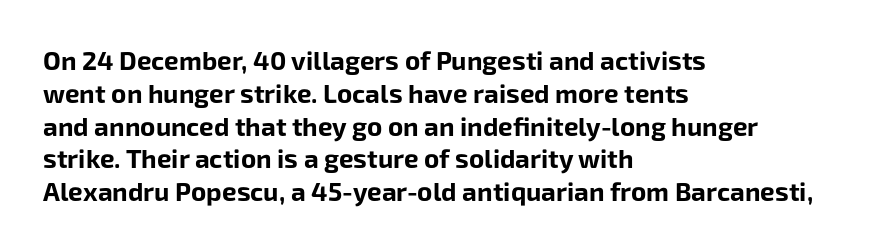
The image shows 26 px bold type, upright; set left-aligned, normal line spacing (1.26x), normal letter spacing, not underlined.
